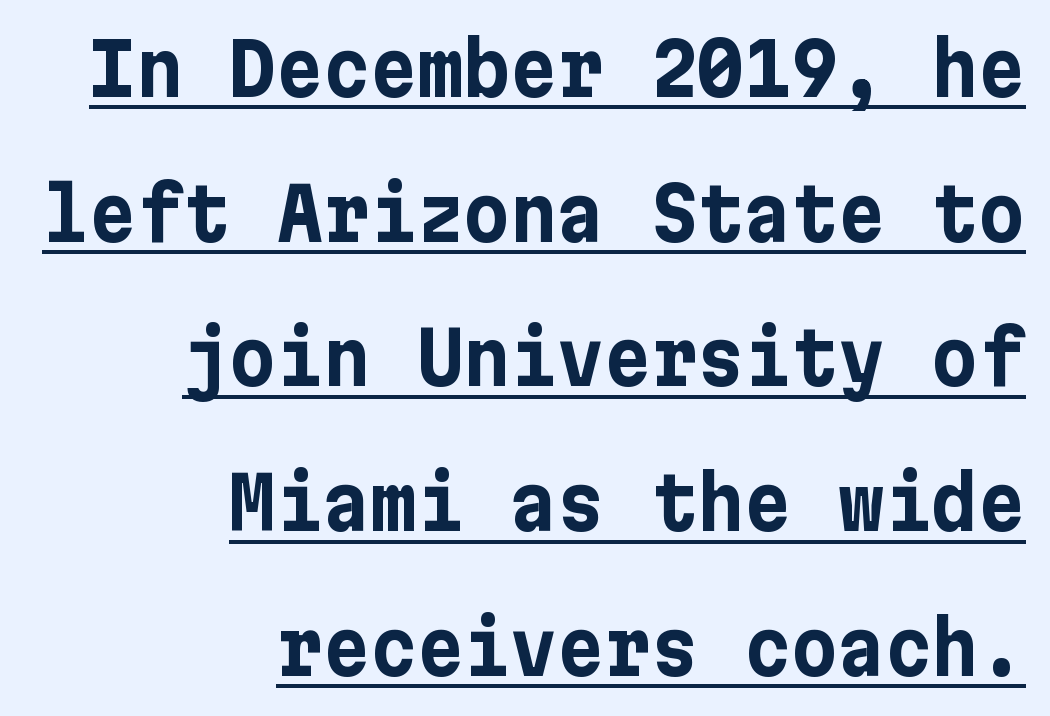
The passage shown has conventional tracking throughout. These lines are set flush right with a ragged left edge. The lettering stays uniformly vertical, giving the passage a roman look. The characters look thick and weighty, a clear bold. A sans-serif font was chosen for this passage.
